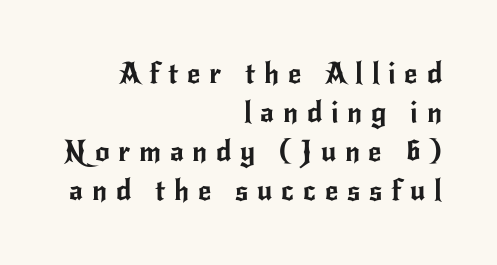
Posture: straight, roman, zero tilt. This rendering employs a face without finishing strokes, i.e., a sans-serif. Horizontal bands of white between lines are of average thickness. A typesetter would call this heavily tracked-out type. Quick note: underline off. The passage is arranged like a letterhead date or caption credit — flush right.
